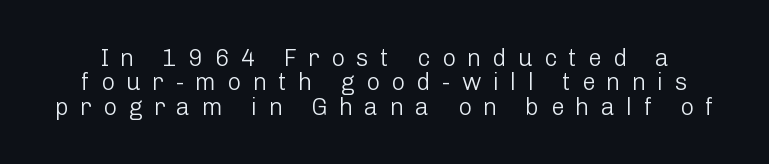
{"italic": "no", "bold": "no", "underline": "no", "line_spacing": "tight", "line_spacing_ratio": 1.02, "letter_spacing": "wide", "letter_spacing_em": 0.47, "glyph_px": 24}
